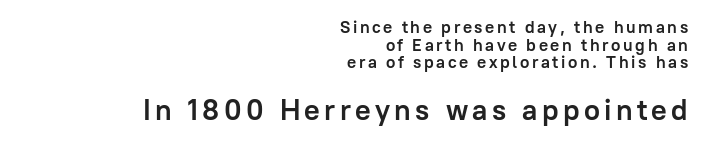
Q: Is the text bold? A: Yes.
Q: Is the text italic (slanted)? A: No, it is upright.
Q: Is the typeface a serif or a sans-serif typeface? A: Sans-serif.
Q: Is the text underlined? A: No.
Q: How is the paragraph aligned? A: Right-aligned.
Q: Is the spacing between lines tight, normal or loose? A: Tight.
Q: Which block of text is set in a larger size, the first (top) or the second (bottom)? A: The second (bottom) one.
Q: Width (condensed, normal, or wide)? A: Normal.
Q: Stroke contrast? A: Low.
Q: x-height? A: Medium.
Q: Monospaced? A: No.
